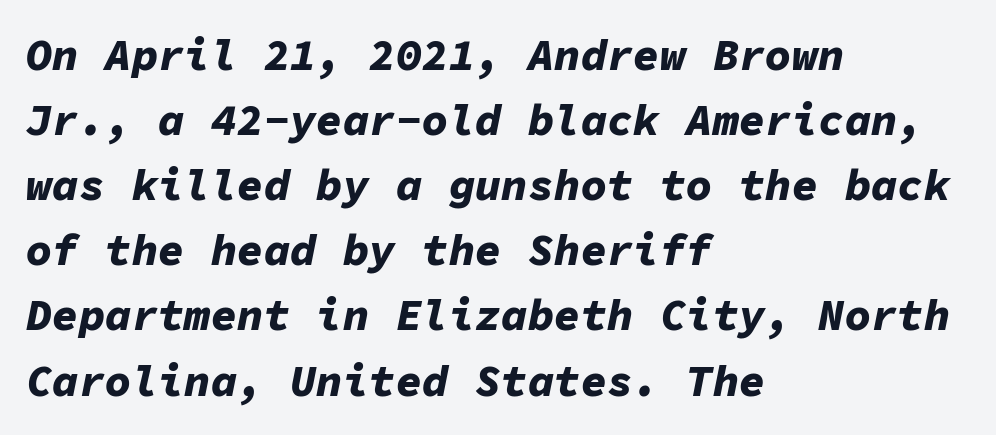
The image shows 44 px bold type, italic (leaning right), monospaced; set left-aligned, normal line spacing (1.48x), normal letter spacing, not underlined; low stroke contrast and a medium x-height.
